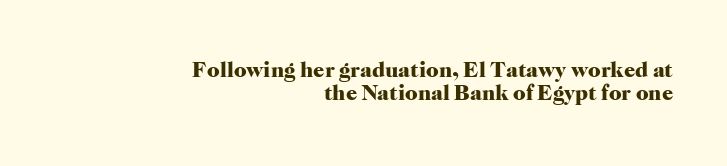
The image shows 22 px bold type, upright; set right-aligned, tight line spacing (1.05x), normal letter spacing, not underlined.
